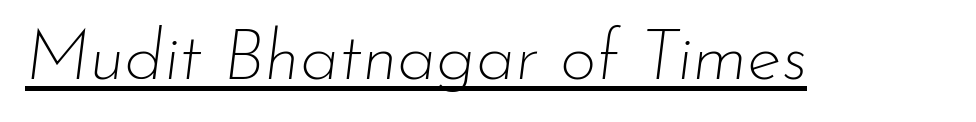
The image shows 71 px thin type, italic (leaning right); set normal letter spacing, underlined; low stroke contrast and a small x-height.
